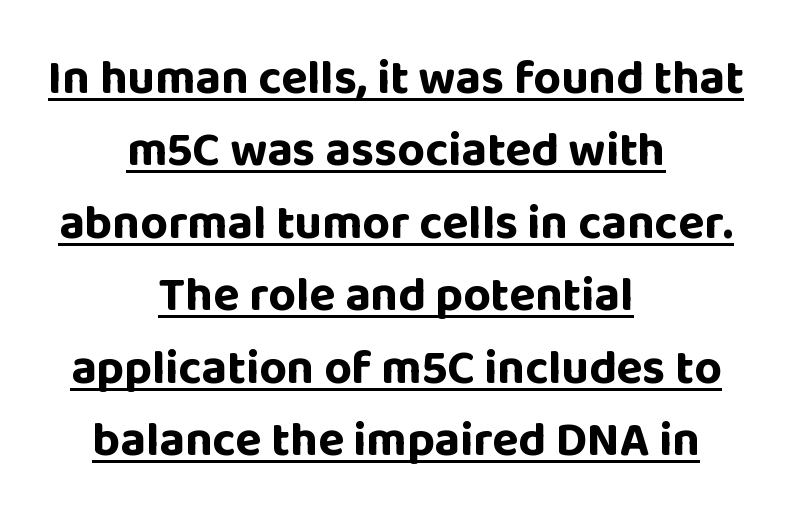
Q: Is the text bold? A: Yes.
Q: Is the text italic (slanted)? A: No, it is upright.
Q: Is the typeface a serif or a sans-serif typeface? A: Sans-serif.
Q: Is the text underlined? A: Yes.
Q: How is the paragraph aligned? A: Centered.
Q: Is the spacing between letters normal or unusually wide? A: Normal.
Q: Is the spacing between lines tight, normal or loose? A: Normal.
Q: Width (condensed, normal, or wide)? A: Normal.
Q: Stroke contrast? A: Low.
Q: x-height? A: Large.
Q: Monospaced? A: No.
